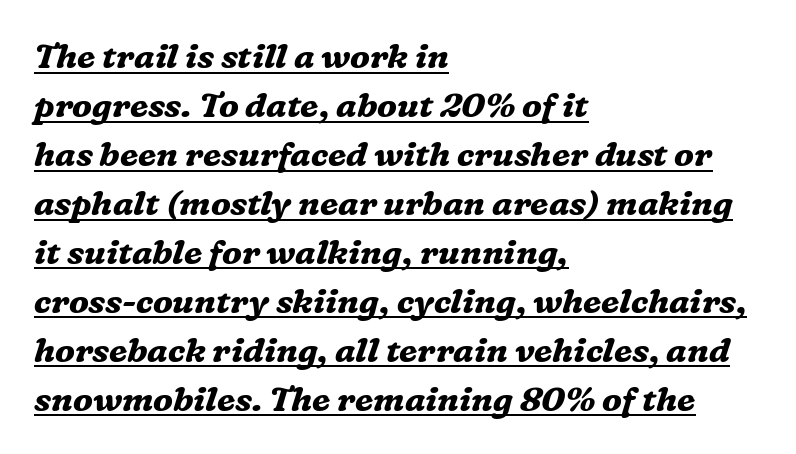
The image shows 34 px bold serif type, italic (leaning right); set left-aligned, normal line spacing (1.44x), normal letter spacing, underlined; medium stroke contrast and a medium x-height.
